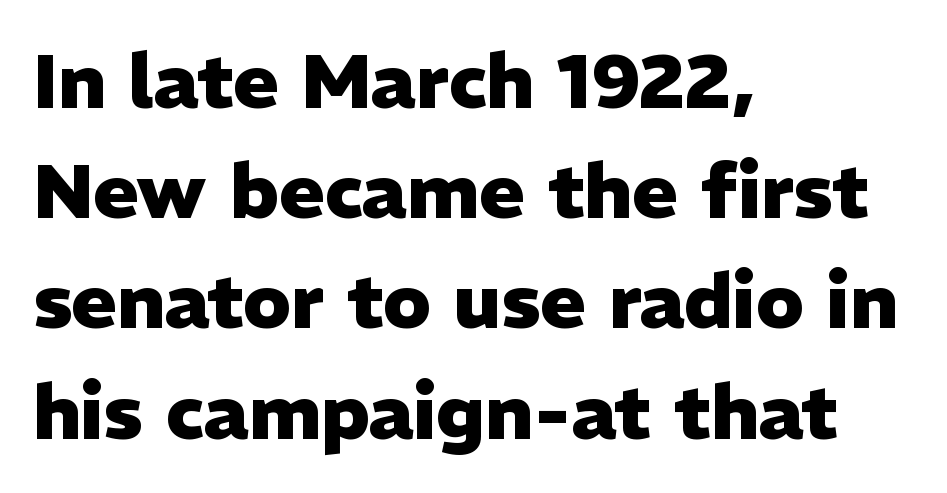
Q: Is the text bold? A: Yes.
Q: Is the text italic (slanted)? A: No, it is upright.
Q: Is the typeface a serif or a sans-serif typeface? A: Sans-serif.
Q: Is the text underlined? A: No.
Q: How is the paragraph aligned? A: Left-aligned.
Q: Is the spacing between letters normal or unusually wide? A: Normal.
Q: Is the spacing between lines tight, normal or loose? A: Normal.
Q: Width (condensed, normal, or wide)? A: Normal.
Q: Stroke contrast? A: Low.
Q: x-height? A: Medium.
Q: Monospaced? A: No.
